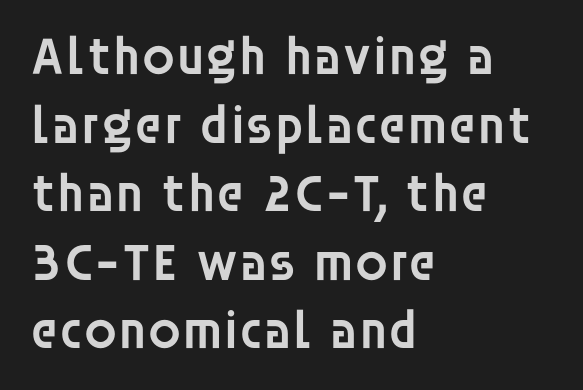
Q: Is the text bold? A: Semi-bold.
Q: Is the text italic (slanted)? A: No, it is upright.
Q: Is the typeface a serif or a sans-serif typeface? A: Sans-serif.
Q: Is the text underlined? A: No.
Q: How is the paragraph aligned? A: Left-aligned.
Q: Is the spacing between letters normal or unusually wide? A: Normal.
Q: Is the spacing between lines tight, normal or loose? A: Normal.
Q: Width (condensed, normal, or wide)? A: Normal.
Q: Stroke contrast? A: Low.
Q: x-height? A: Large.
Q: Monospaced? A: No.
